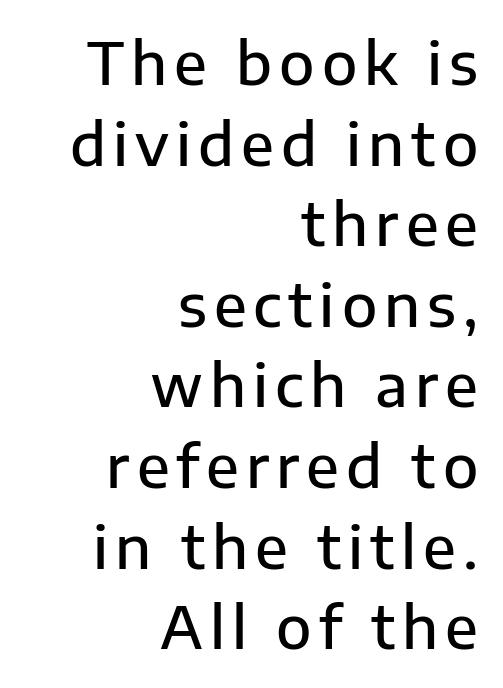
The image shows 58 px semibold sans-serif type, upright; set right-aligned, normal line spacing (1.39x), not underlined; low stroke contrast and a medium x-height.
